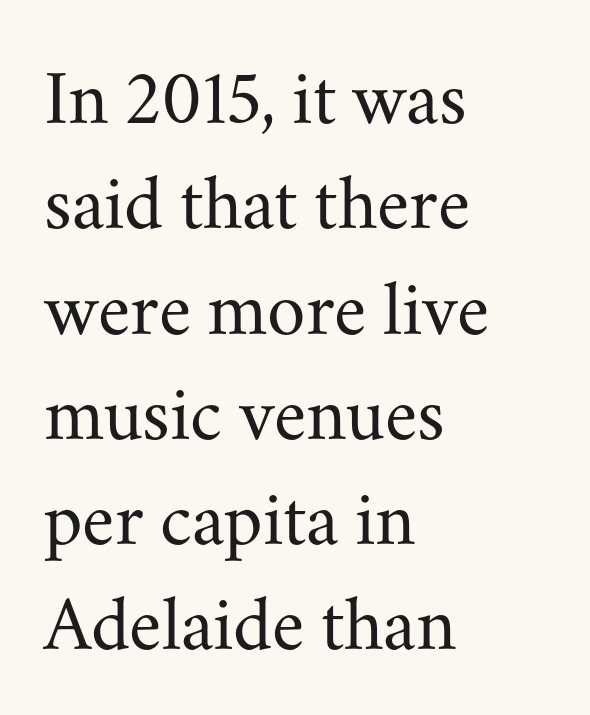
{"serif": "yes", "italic": "no", "bold": "no", "weight": "regular", "width": "normal", "stroke_contrast": "medium", "x_height": "small", "monospaced": "no", "underline": "no", "align": "left", "line_spacing": "normal", "line_spacing_ratio": 1.35, "letter_spacing": "normal", "letter_spacing_em": 0.0, "glyph_px": 78}
